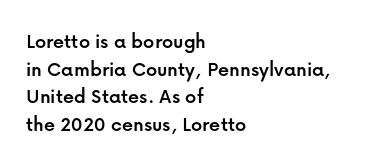
Q: Is the text italic (slanted)? A: No, it is upright.
Q: Is the text underlined? A: No.
Q: How is the paragraph aligned? A: Left-aligned.
Q: Is the spacing between letters normal or unusually wide? A: Normal.
Q: Is the spacing between lines tight, normal or loose? A: Normal.
